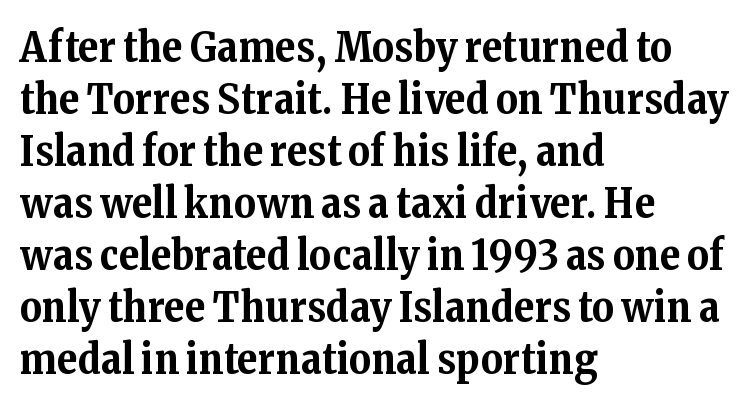
{"serif": "yes", "italic": "no", "bold": "yes", "weight": "bold", "width": "normal", "stroke_contrast": "medium", "x_height": "medium", "monospaced": "no", "underline": "no", "align": "left", "line_spacing_ratio": 1.24, "letter_spacing": "normal", "letter_spacing_em": 0.0, "glyph_px": 42}
